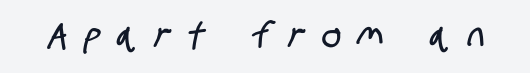
The image shows 36 px condensed sans-serif type; set unusually wide letter spacing (+0.48 em), not underlined; low stroke contrast and a large x-height.
